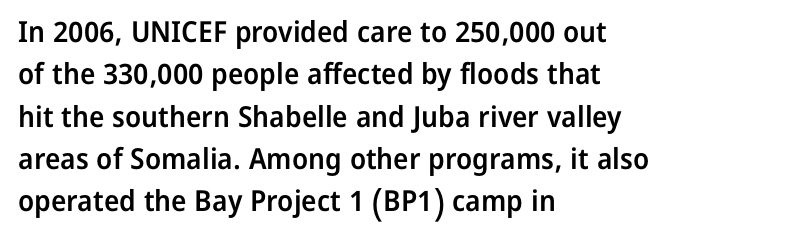
{"serif": "no", "italic": "no", "bold": "semi", "weight": "semibold", "width": "normal", "stroke_contrast": "low", "x_height": "medium", "monospaced": "no", "underline": "no", "align": "left", "line_spacing": "normal", "line_spacing_ratio": 1.46, "letter_spacing": "normal", "letter_spacing_em": 0.0, "glyph_px": 29}
